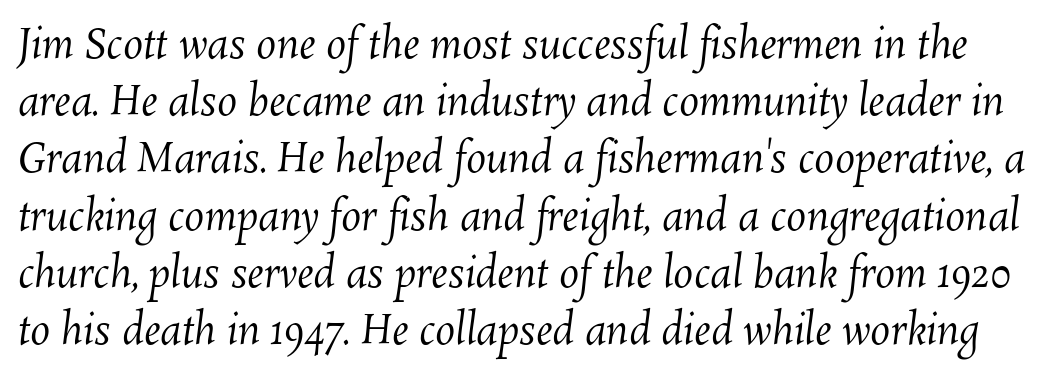
Q: Is the text bold? A: No.
Q: Is the text underlined? A: No.
Q: Is the spacing between letters normal or unusually wide? A: Normal.
Q: Is the spacing between lines tight, normal or loose? A: Normal.
Q: Width (condensed, normal, or wide)? A: Normal.
Q: Stroke contrast? A: Medium.
Q: x-height? A: Medium.
Q: Monospaced? A: No.
